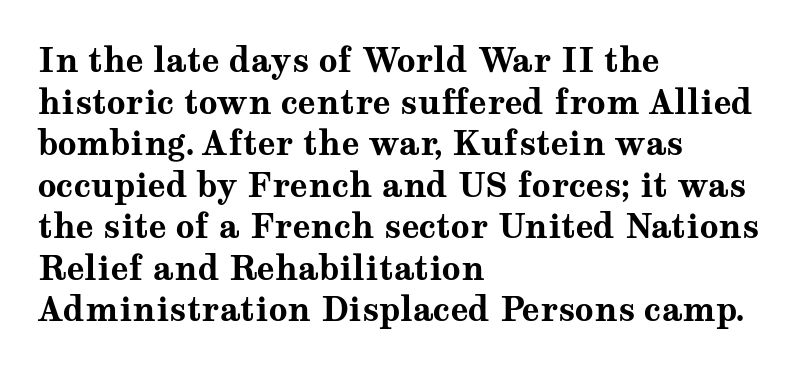
The lines are quadded left. If you measured baseline to baseline, you'd find a middling distance. The tracking reads as untouched default to a designer's eye. Rule under the text: the space is simply empty. The text was rendered using a seriffed face with decorative stroke endings. Every letter is thick-stroked: bold, no question.
